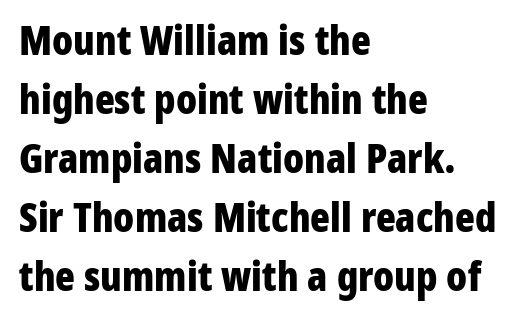
Is the block centered? No — it sits flush against the left margin. Is this a sans? Yes — the strokes have no serifs. Observe the ordinary spacing: letters are neighbours, not strangers. Quick note: not italic, upright. The passage shown is not underscored anywhere. Summary of vertical rhythm: regular, with standard interline spacing.
